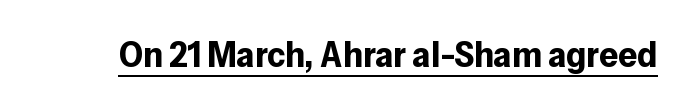
Q: Is the text bold? A: Yes.
Q: Is the text italic (slanted)? A: No, it is upright.
Q: Is the typeface a serif or a sans-serif typeface? A: Sans-serif.
Q: Is the text underlined? A: Yes.
Q: Is the spacing between letters normal or unusually wide? A: Normal.
Q: Width (condensed, normal, or wide)? A: Normal.
Q: Stroke contrast? A: Low.
Q: x-height? A: Medium.
Q: Monospaced? A: No.
